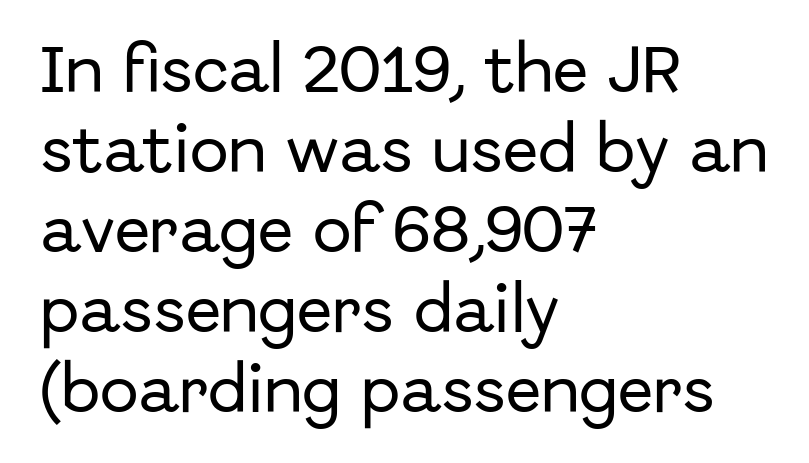
The letters sit at their default tracking, neither squeezed nor spread. Do the characters align in a grid? No, the font is proportional. Left-aligned paragraph, ragged on the right. Lines of text with bare space underneath. Observe the absence of serifs on each vertical stroke in this sample.
